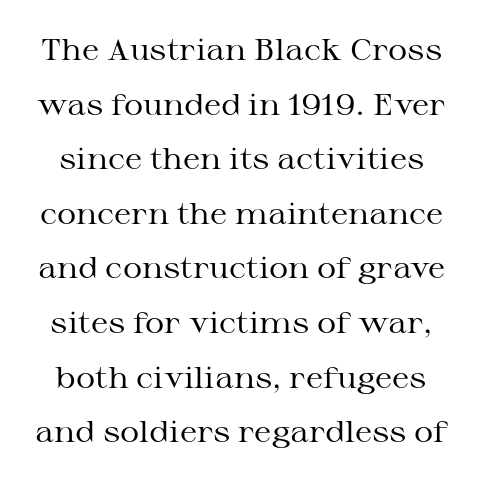
The image shows 30 px regular-weight, wide serif type, upright; set line spacing 1.82x, normal letter spacing, not underlined; medium stroke contrast and a medium x-height.
